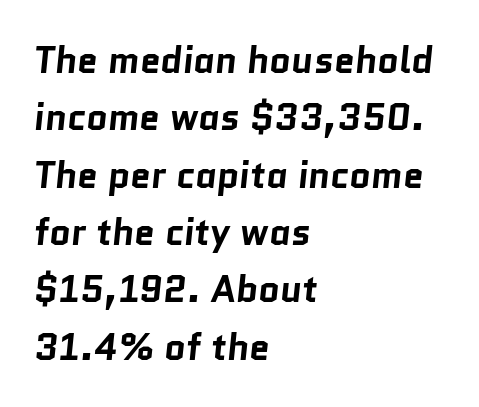
Q: Is the text bold? A: Yes.
Q: Is the typeface a serif or a sans-serif typeface? A: Sans-serif.
Q: Is the text underlined? A: No.
Q: How is the paragraph aligned? A: Left-aligned.
Q: Is the spacing between letters normal or unusually wide? A: Normal.
Q: Is the spacing between lines tight, normal or loose? A: Normal.
Q: Width (condensed, normal, or wide)? A: Normal.
Q: Stroke contrast? A: Low.
Q: x-height? A: Medium.
Q: Monospaced? A: No.
